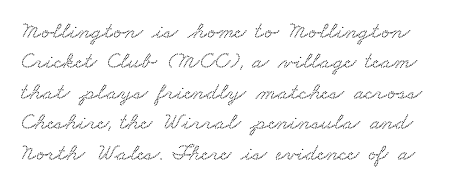
The image shows 24 px text type; set normal line spacing (1.27x), normal letter spacing, not underlined.
